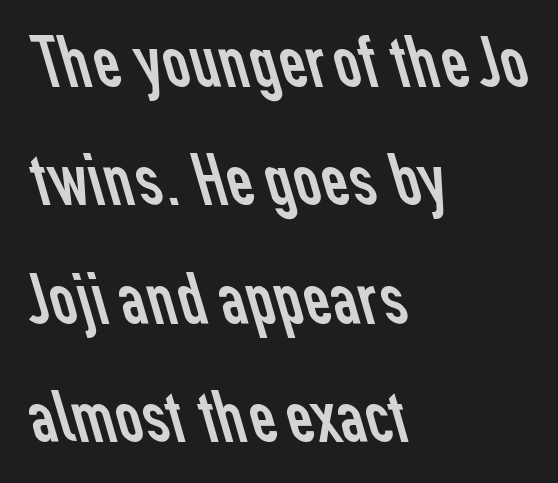
The image shows 75 px regular-weight sans-serif type; set left-aligned, normal line spacing (1.58x), normal letter spacing, not underlined; low stroke contrast and a medium x-height.
